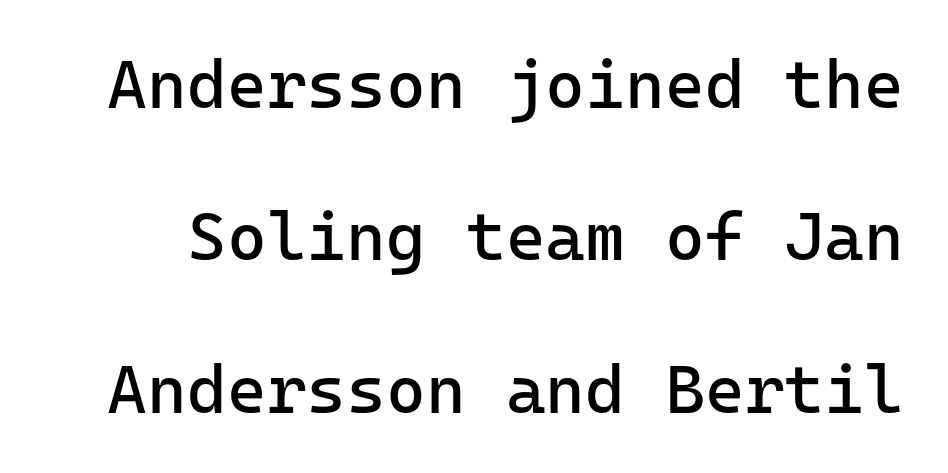
A typesetter would label this face a sans. The space beneath each line is pristine and unruled. The letters march in equal steps, a hallmark of fixed-pitch type. Baseline-to-baseline distance is far greater than the letter height. Observe the ordinary spacing: letters are neighbours, not strangers.
